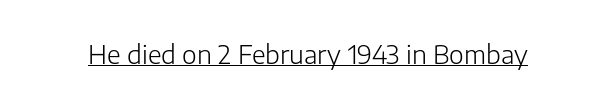
The letterforms sit at book weight or below. Posture: upright roman. Here the glyphs are tracked normally, forming tight word shapes. The words here are underlined.
